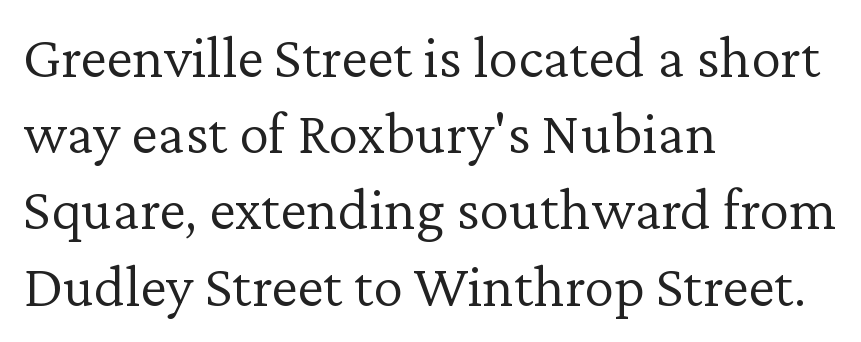
{"serif": "yes", "italic": "no", "bold": "no", "weight": "light", "width": "normal", "stroke_contrast": "low", "x_height": "medium", "monospaced": "no", "underline": "no", "align": "left", "line_spacing": "normal", "line_spacing_ratio": 1.27, "letter_spacing": "normal", "letter_spacing_em": 0.0, "glyph_px": 60}
